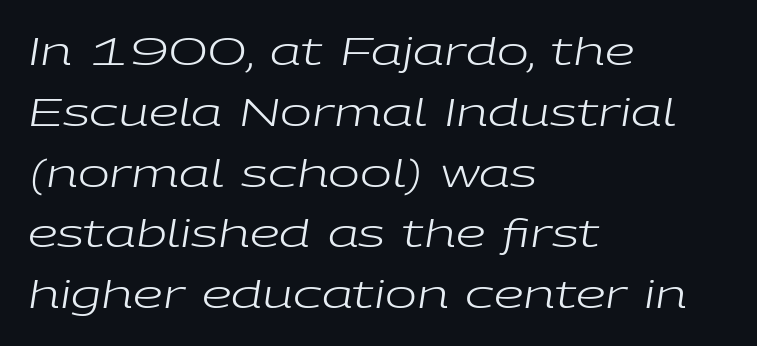
{"italic": "yes", "lean": "right", "slant_degrees": 9, "bold": "no", "weight": "regular", "width": "wide", "stroke_contrast": "low", "x_height": "medium", "monospaced": "no", "underline": "no", "align": "left", "line_spacing": "normal", "line_spacing_ratio": 1.6, "letter_spacing": "normal", "letter_spacing_em": 0.0, "glyph_px": 38}
